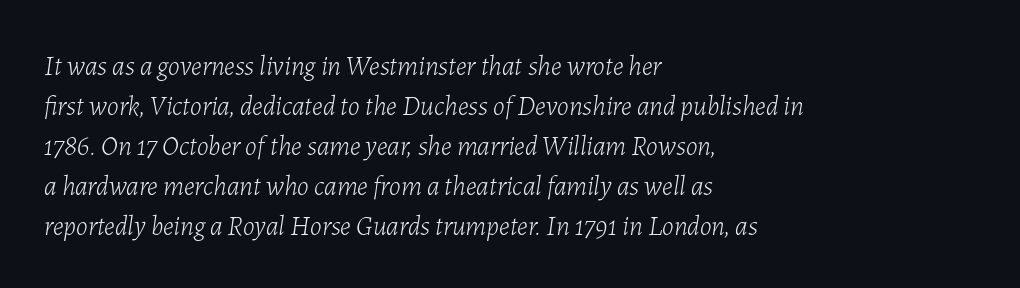
The image shows 27 px text type, italic (leaning right); set left-aligned, normal line spacing (1.48x), normal letter spacing, not underlined.
